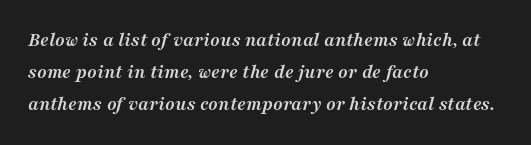
The image shows 20 px bold type, italic (leaning right); set left-aligned, normal line spacing (1.59x), normal letter spacing, not underlined.
